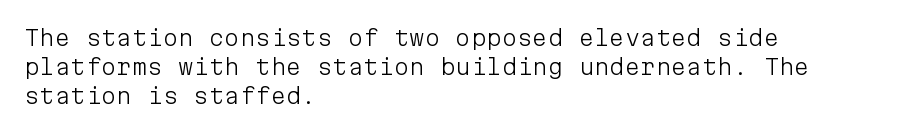
{"italic": "no", "bold": "no", "underline": "no", "align": "left", "line_spacing": "normal", "line_spacing_ratio": 1.31, "letter_spacing": "normal", "letter_spacing_em": 0.0, "glyph_px": 22}
